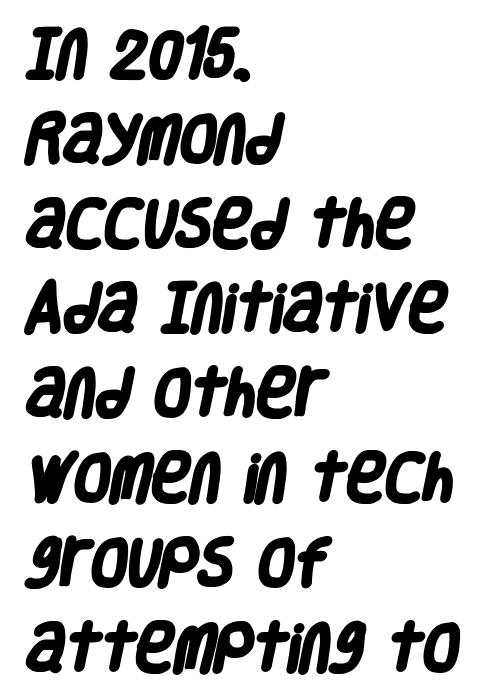
The image shows 53 px heavy, condensed sans-serif type; set left-aligned, normal line spacing (1.6x), normal letter spacing, not underlined; low stroke contrast and a large x-height.
